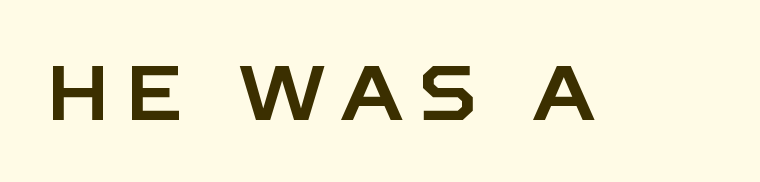
Q: Is the text italic (slanted)? A: No, it is upright.
Q: Is the typeface a serif or a sans-serif typeface? A: Sans-serif.
Q: Is the text underlined? A: No.
Q: Is the spacing between letters normal or unusually wide? A: Unusually wide.
Q: Width (condensed, normal, or wide)? A: Normal.
Q: Stroke contrast? A: Low.
Q: x-height? A: Large.
Q: Monospaced? A: No.
